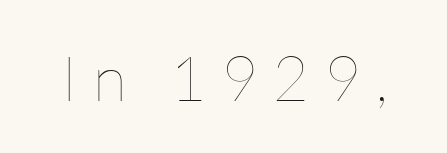
{"italic": "no", "bold": "no", "weight": "thin", "width": "normal", "stroke_contrast": "low", "x_height": "medium", "monospaced": "no", "underline": "no", "letter_spacing": "wide", "letter_spacing_em": 0.24, "glyph_px": 63}
